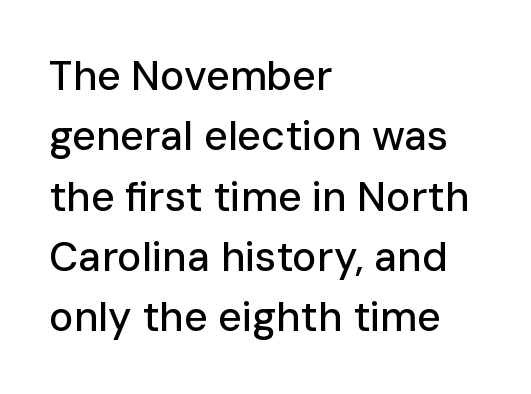
{"serif": "no", "italic": "no", "width": "normal", "stroke_contrast": "low", "x_height": "medium", "monospaced": "no", "underline": "no", "align": "left", "line_spacing": "normal", "line_spacing_ratio": 1.47, "letter_spacing": "normal", "letter_spacing_em": 0.0, "glyph_px": 41}
